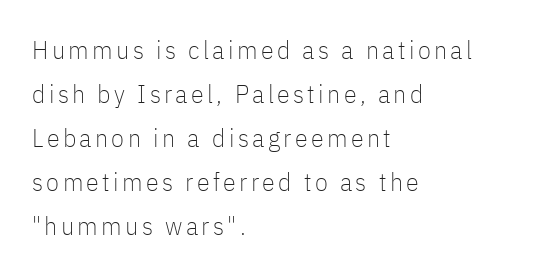
The image shows 26 px text type, upright; set left-aligned, normal line spacing (1.69x), not underlined.
